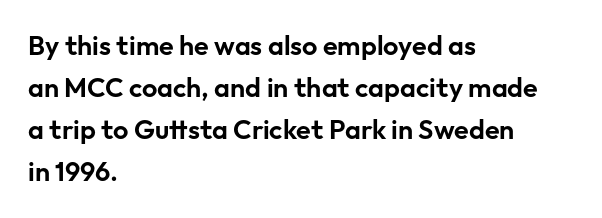
Quick note: underline off. The typesetter chose a ragged-right arrangement here. Posture: straight, roman, zero tilt. Leading: standard. Words appear dense and cohesive because spacing is normal.
